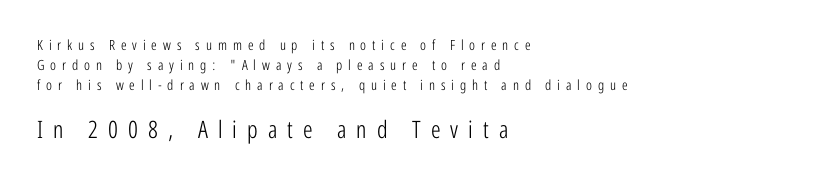
The image shows 24 px text type, upright; set left-aligned, normal line spacing (1.43x), unusually wide letter spacing (+0.42 em), not underlined; the second (bottom) block is 1.71x larger.
